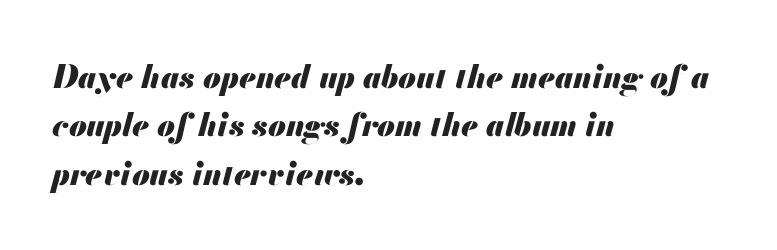
{"italic": "yes", "lean": "right", "slant_degrees": 13, "bold": "yes", "weight": "heavy", "width": "normal", "stroke_contrast": "medium", "x_height": "small", "monospaced": "no", "underline": "no", "align": "left", "line_spacing": "normal", "line_spacing_ratio": 1.51, "letter_spacing": "normal", "letter_spacing_em": 0.0, "glyph_px": 32}
